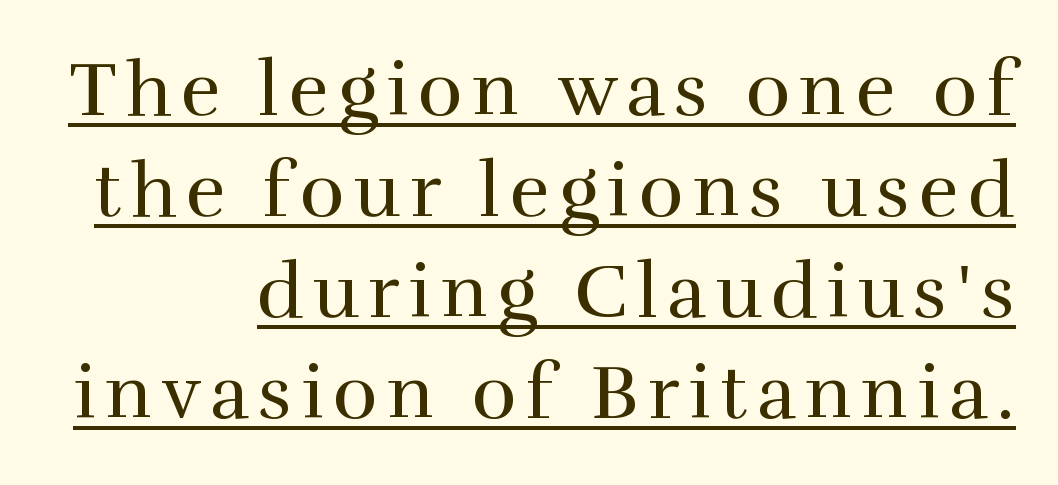
Q: Is the text bold? A: No.
Q: Is the text italic (slanted)? A: No, it is upright.
Q: Is the typeface a serif or a sans-serif typeface? A: Serif.
Q: Is the text underlined? A: Yes.
Q: Is the spacing between lines tight, normal or loose? A: Normal.
Q: Width (condensed, normal, or wide)? A: Normal.
Q: Stroke contrast? A: High.
Q: x-height? A: Medium.
Q: Monospaced? A: No.
